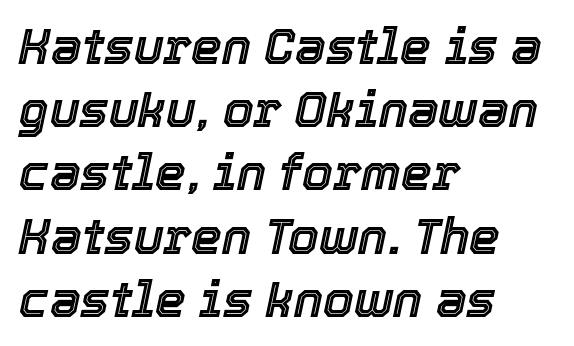
The image shows 49 px text type, italic (leaning right); set left-aligned, normal line spacing (1.29x), normal letter spacing, not underlined; a medium x-height.
